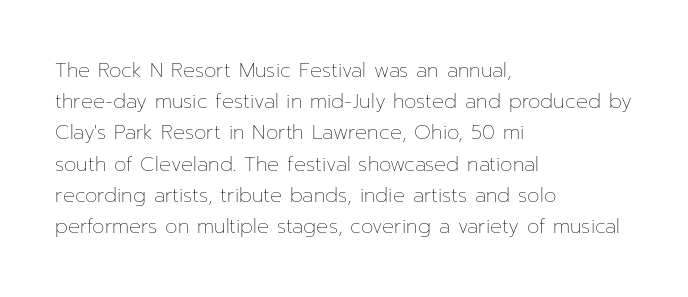
Between one letter and the next there's only the usual sliver of space. Letters rest on an invisible, unmarked baseline. Does the copy run flush right? No — it runs flush left. Nothing heavy about these letters — not bold at all.
